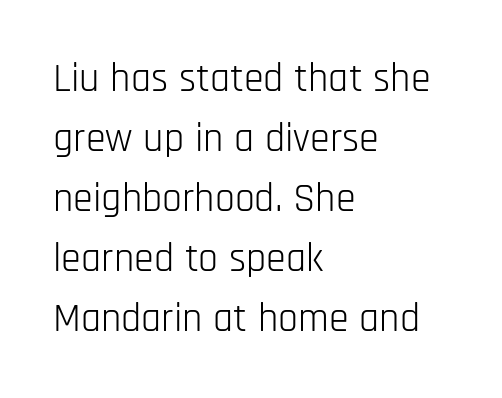
The image shows 40 px light, condensed sans-serif type, upright; set left-aligned, normal line spacing (1.5x), normal letter spacing, not underlined; low stroke contrast and a large x-height.
